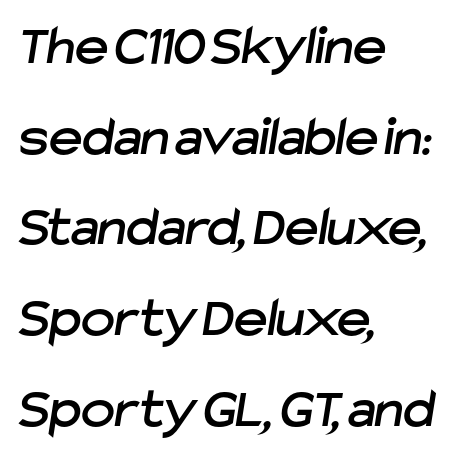
Q: Is the typeface a serif or a sans-serif typeface? A: Sans-serif.
Q: Is the text underlined? A: No.
Q: How is the paragraph aligned? A: Left-aligned.
Q: Is the spacing between letters normal or unusually wide? A: Normal.
Q: Is the spacing between lines tight, normal or loose? A: Normal.
Q: Width (condensed, normal, or wide)? A: Normal.
Q: Stroke contrast? A: Low.
Q: x-height? A: Medium.
Q: Monospaced? A: No.
